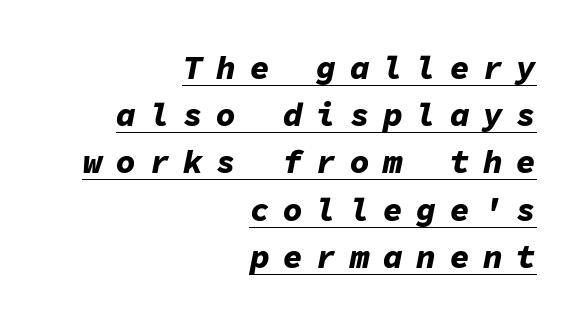
{"italic": "yes", "lean": "right", "slant_degrees": 11, "bold": "yes", "weight": "bold", "width": "normal", "stroke_contrast": "low", "x_height": "medium", "monospaced": "yes", "underline": "yes", "align": "right", "line_spacing": "normal", "line_spacing_ratio": 1.43, "letter_spacing": "wide", "letter_spacing_em": 0.41, "glyph_px": 33}
